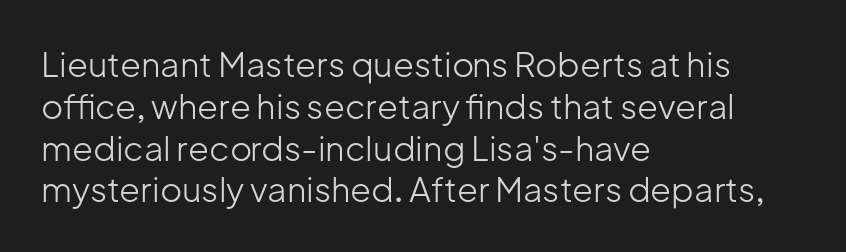
There is no visible air inserted between adjacent glyphs. Each letter's strokes conclude bluntly, with no projecting serifs. Type without underlining. The typeface has the unassuming heft of standard copy or less.
